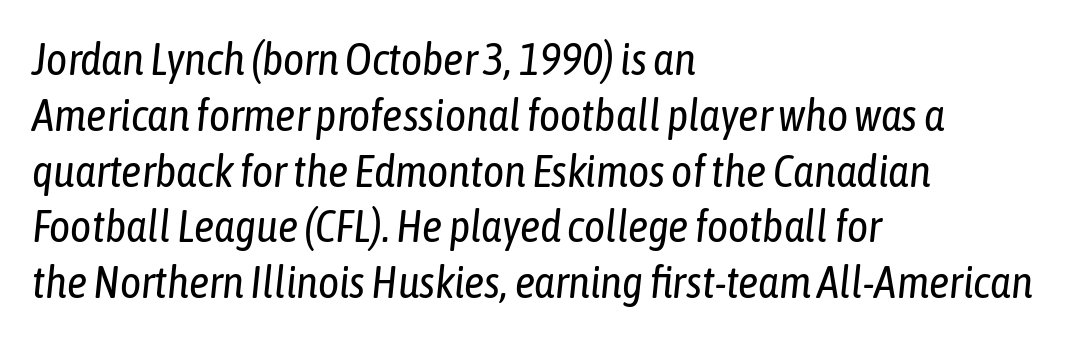
Heaviness? Minimal to ordinary, like unemphasized prose. The glyphs are unaccompanied by any horizontal stroke below them. Standard letterfit; no display-style spreading of the glyphs. This sample is left-justified, so line endings fall wherever the words run out. When letters slant like this, we call the style italic.
